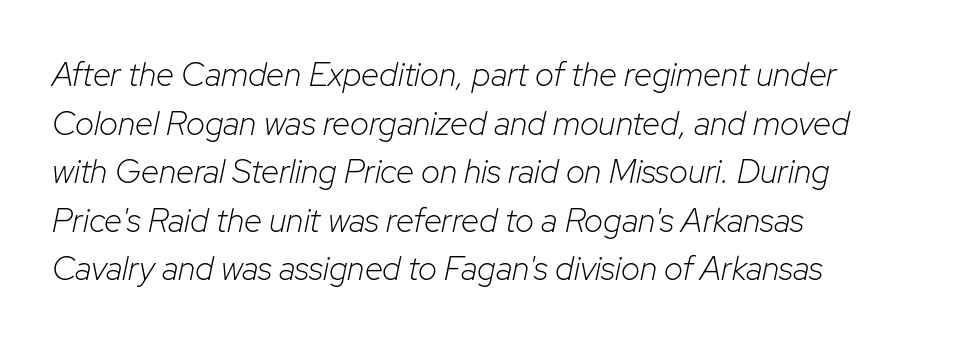
Q: Is the text bold? A: No.
Q: Is the text italic (slanted)? A: Yes, it leans right by about 12 degrees.
Q: Is the text underlined? A: No.
Q: How is the paragraph aligned? A: Left-aligned.
Q: Is the spacing between letters normal or unusually wide? A: Normal.
Q: Is the spacing between lines tight, normal or loose? A: Normal.
Q: Width (condensed, normal, or wide)? A: Normal.
Q: Stroke contrast? A: Low.
Q: x-height? A: Medium.
Q: Monospaced? A: No.
